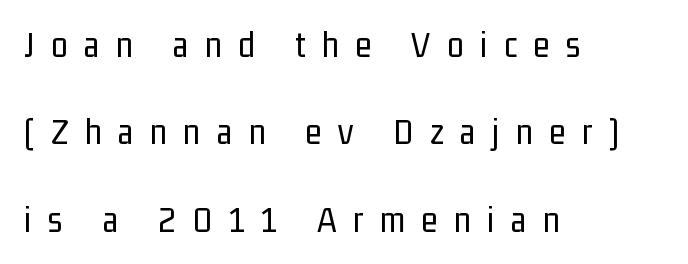
Italic: no, the glyphs are upright roman. The glyphs are unaccompanied by any horizontal stroke below them. This sample uses expanded letter spacing, leaving extra air between glyphs. Summary of vertical rhythm: relaxed, with wide interline spacing. Here the designer chose a conventional face with non-uniform glyph widths.
